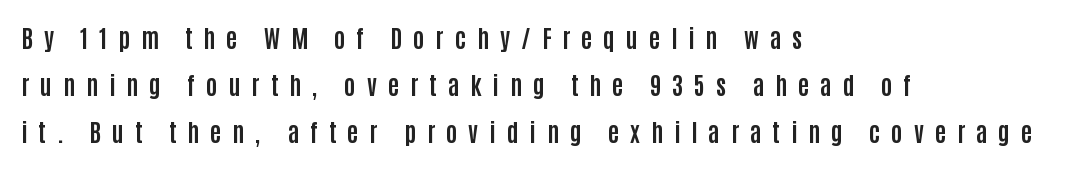
Tall strokes in this sample are plumb rather than angled. Summary of weight: heavy, a full bold. Unmarked baselines from the first word to the last. Where is the straight margin? On the left. Short note: letters widely spaced. Compared with typical paragraphs, the rows here are farther apart.
